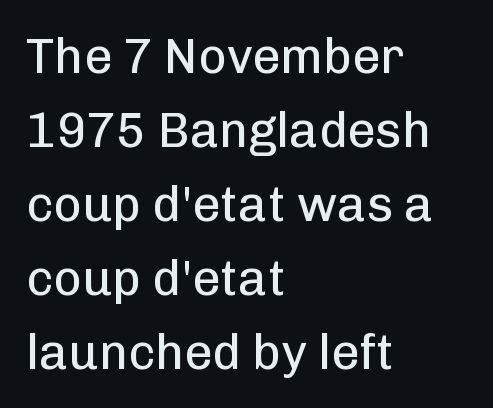
The lines sit at an ordinary, default distance from one another. Students, note that the glyphs here touch the page at normal intervals. One-word summary of the alignment: left. Heaviness? Minimal to ordinary, like unemphasized prose.
